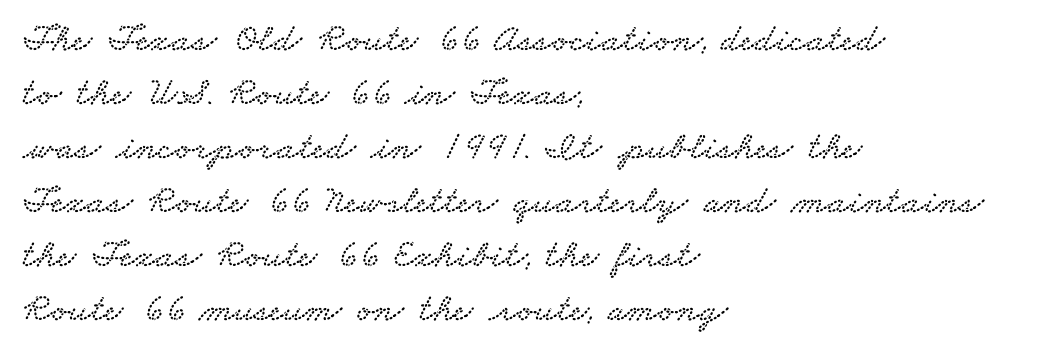
Q: Is the text underlined? A: No.
Q: How is the paragraph aligned? A: Left-aligned.
Q: Is the spacing between letters normal or unusually wide? A: Normal.
Q: Is the spacing between lines tight, normal or loose? A: Normal.
Q: Width (condensed, normal, or wide)? A: Wide.
Q: Stroke contrast? A: Low.
Q: x-height? A: Small.
Q: Monospaced? A: No.
